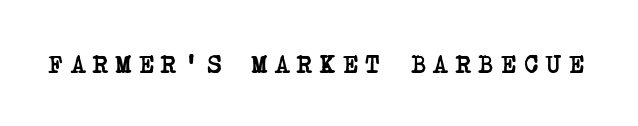
The image shows 25 px bold type; set unusually wide letter spacing (+0.32 em), not underlined.
